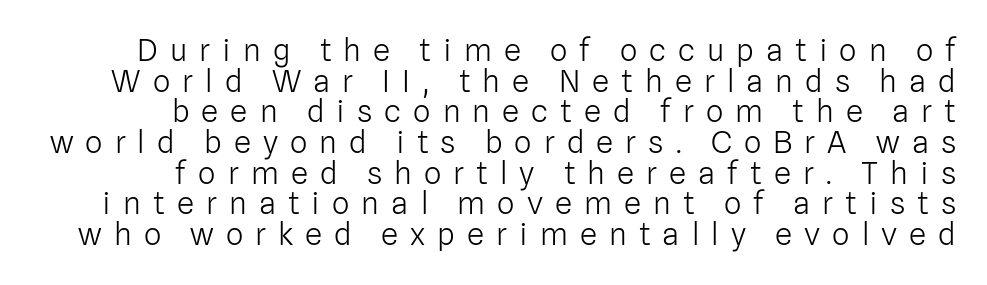
Quick note: underline off. All the whitespace from short lines collects on the left. Caption: expanded tracking, letters set apart. The rendering uses natural spacing where letterforms have individual widths.
